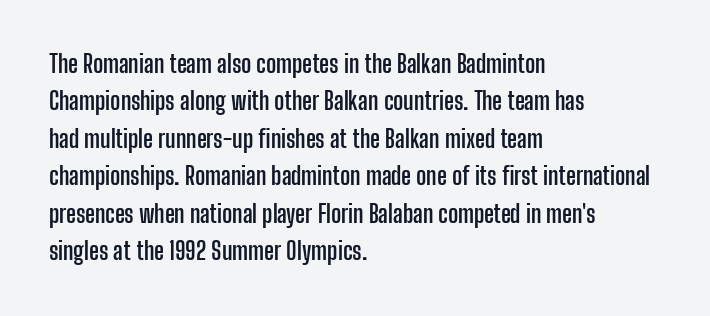
The image shows 24 px bold type, upright; set left-aligned, normal line spacing (1.56x), normal letter spacing, not underlined.
